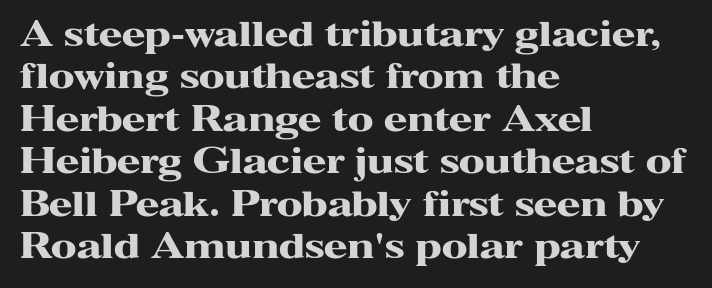
Q: Is the text bold? A: Yes.
Q: Is the text italic (slanted)? A: No, it is upright.
Q: Is the typeface a serif or a sans-serif typeface? A: Serif.
Q: Is the text underlined? A: No.
Q: How is the paragraph aligned? A: Left-aligned.
Q: Is the spacing between letters normal or unusually wide? A: Normal.
Q: Is the spacing between lines tight, normal or loose? A: Normal.
Q: Width (condensed, normal, or wide)? A: Wide.
Q: Stroke contrast? A: High.
Q: x-height? A: Medium.
Q: Monospaced? A: No.
